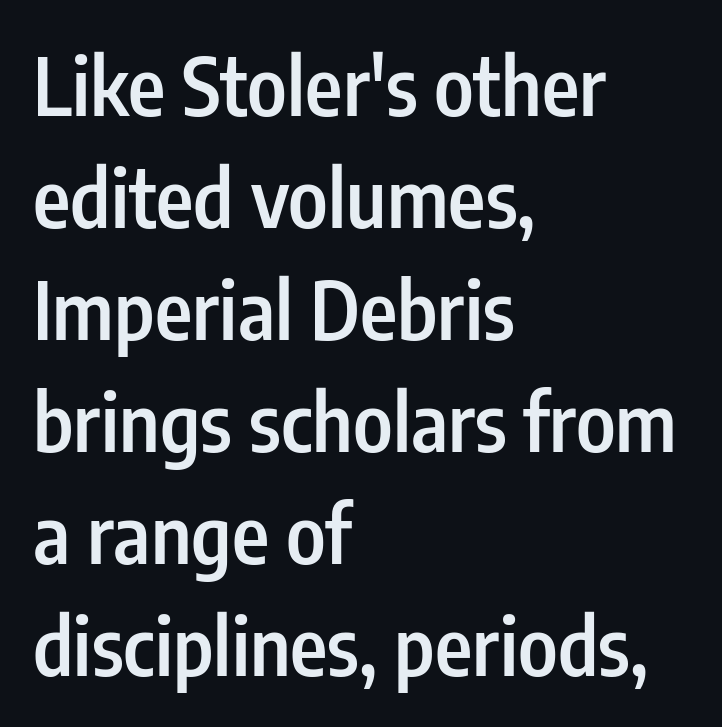
The image shows 80 px semibold, condensed sans-serif type, upright; set left-aligned, normal line spacing (1.4x), normal letter spacing, not underlined; low stroke contrast and a medium x-height.
